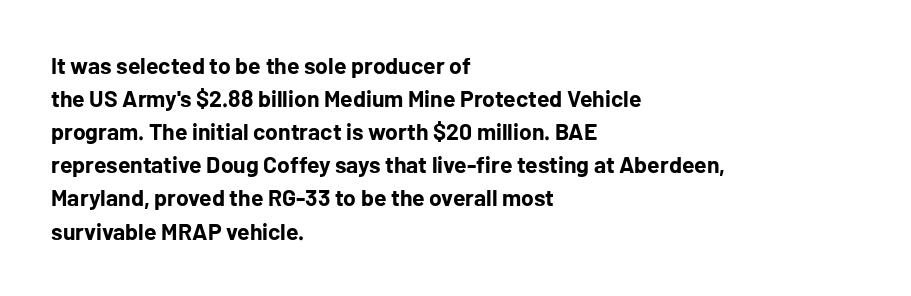
{"italic": "no", "bold": "yes", "underline": "no", "align": "left", "line_spacing": "normal", "line_spacing_ratio": 1.44, "letter_spacing": "normal", "letter_spacing_em": 0.0, "glyph_px": 23}
